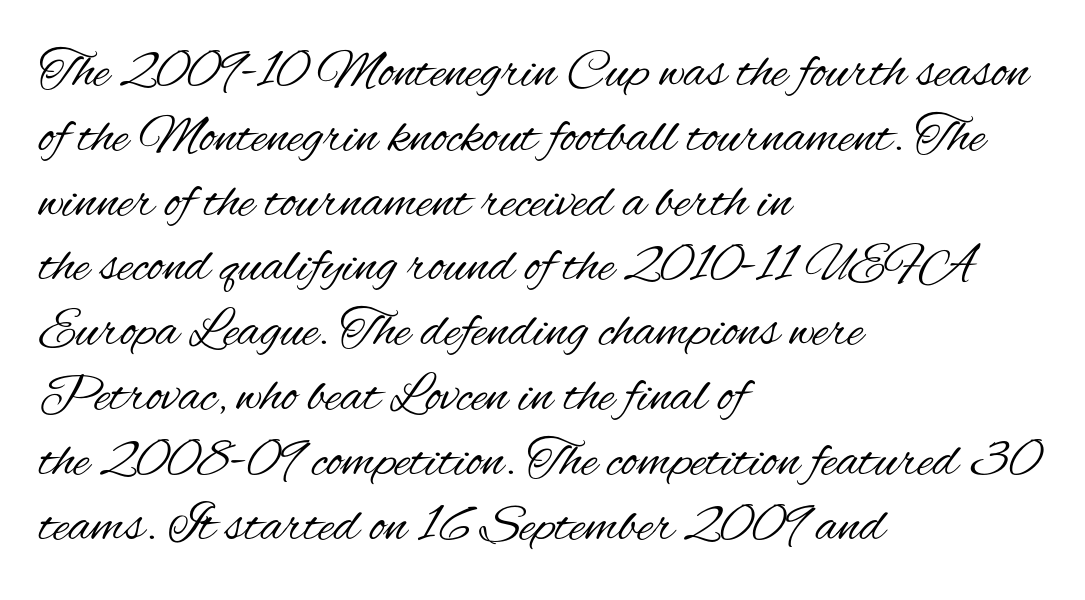
{"serif": "no", "bold": "no", "weight": "regular", "width": "condensed", "stroke_contrast": "medium", "x_height": "small", "monospaced": "no", "underline": "no", "align": "left", "line_spacing_ratio": 1.2, "letter_spacing": "normal", "letter_spacing_em": 0.0, "glyph_px": 54}
